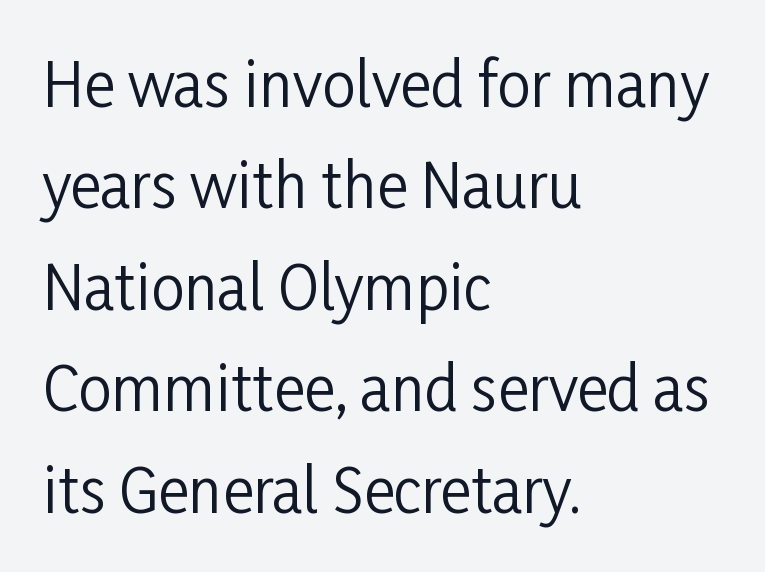
{"serif": "no", "italic": "no", "bold": "no", "weight": "regular", "width": "condensed", "stroke_contrast": "low", "x_height": "medium", "monospaced": "no", "underline": "no", "align": "left", "line_spacing": "normal", "line_spacing_ratio": 1.69, "letter_spacing": "normal", "letter_spacing_em": 0.0, "glyph_px": 60}
